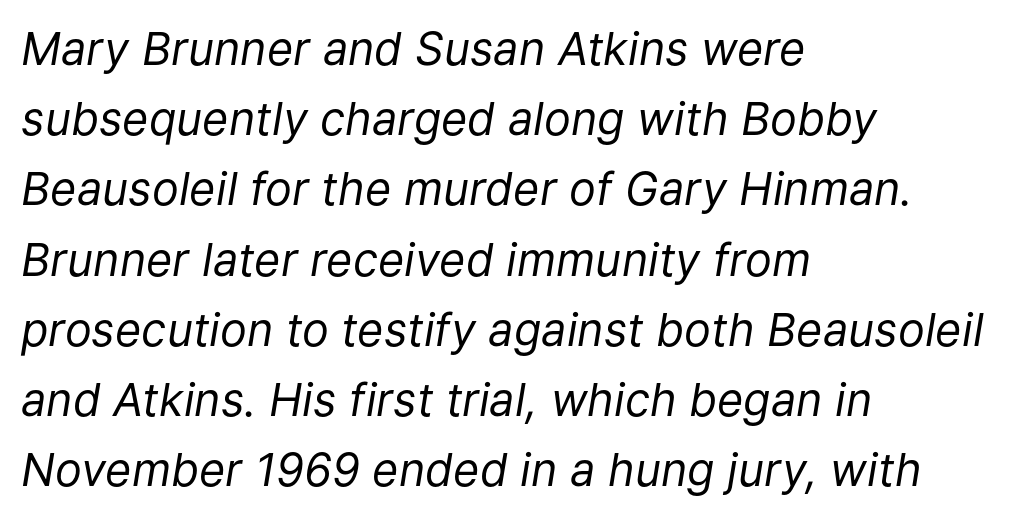
Normally led — the rows are evenly, conventionally spaced. Ink coverage per letter is moderate at most. Honestly, the letter spacing is just normal — you wouldn't notice it. Glance below the letters and you will spot only blank space. This sample has the flowing, uneven cadence of proportional lettering. Observe the lean: these are italic letterforms.
